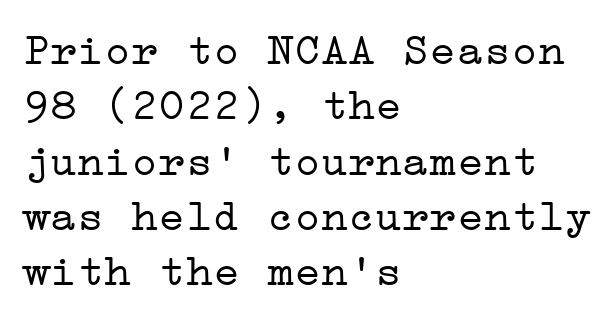
Q: Is the text bold? A: No.
Q: Is the text italic (slanted)? A: No, it is upright.
Q: Is the typeface a serif or a sans-serif typeface? A: Serif.
Q: Is the text underlined? A: No.
Q: How is the paragraph aligned? A: Left-aligned.
Q: Is the spacing between letters normal or unusually wide? A: Normal.
Q: Width (condensed, normal, or wide)? A: Wide.
Q: Stroke contrast? A: Low.
Q: x-height? A: Medium.
